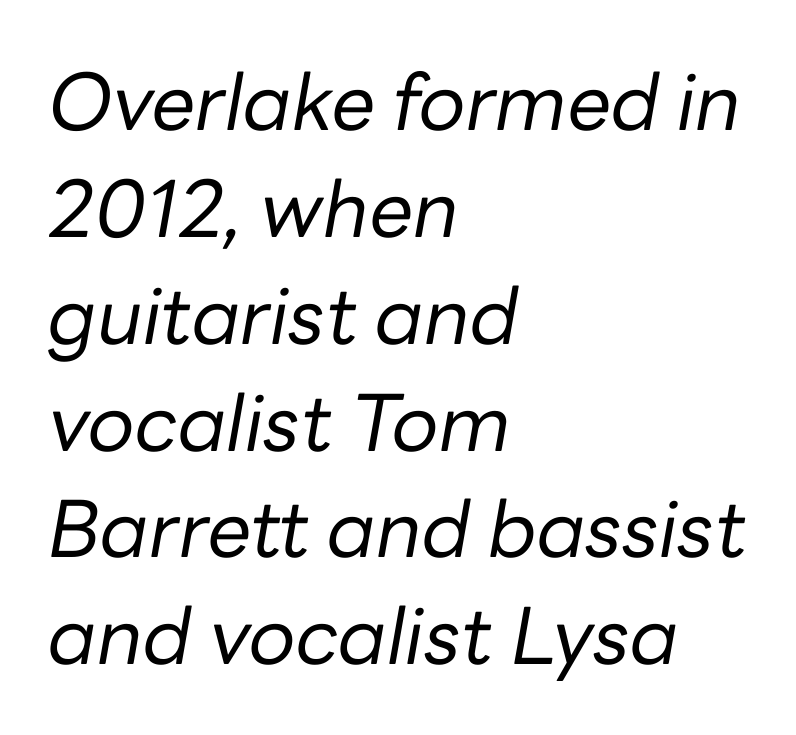
Nobody touched the tracking dial on this one. The space between consecutive lines is moderate. These lines are set flush left with a ragged right edge. The letterforms sit at book weight or below. The area under the type is left untouched.
